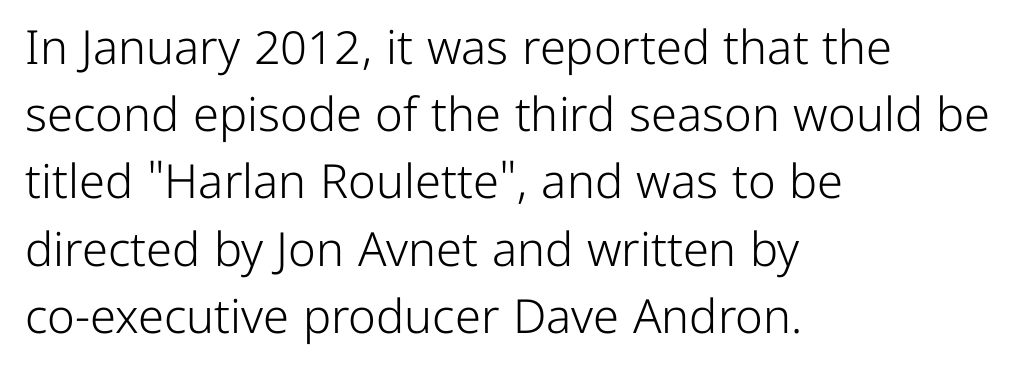
The characters are drawn with everyday or finer stroke widths. The rendering keeps characters at their native spacing. Horizontal bands of white between lines are of average thickness. Is this a fixed-width face? No — the glyphs have proportional, varying widths. All the whitespace from short lines collects on the right.
